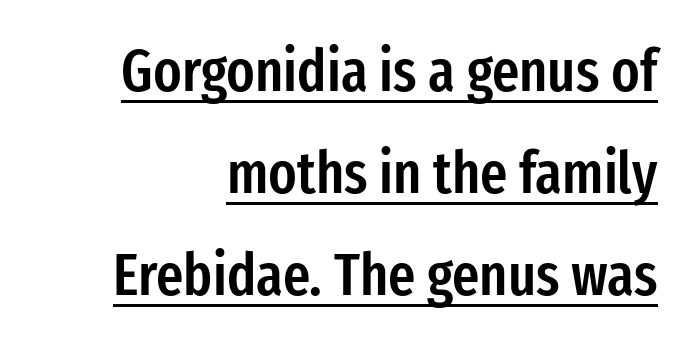
Every letter is mildly thick-stroked: semibold rather than bold. What kind of face is this? One without serifs — a sans. The rendering uses the underline text-decoration. A typesetter would call this zero additional tracking. The specimen reads as upright at a glance.
